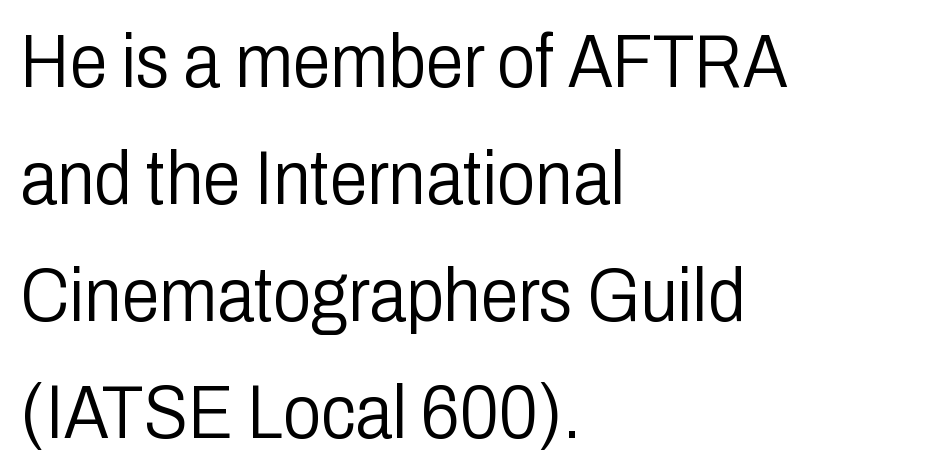
{"serif": "no", "italic": "no", "bold": "no", "weight": "light", "width": "condensed", "stroke_contrast": "low", "x_height": "medium", "monospaced": "no", "underline": "no", "align": "left", "line_spacing": "normal", "line_spacing_ratio": 1.54, "letter_spacing": "normal", "letter_spacing_em": 0.0, "glyph_px": 76}
